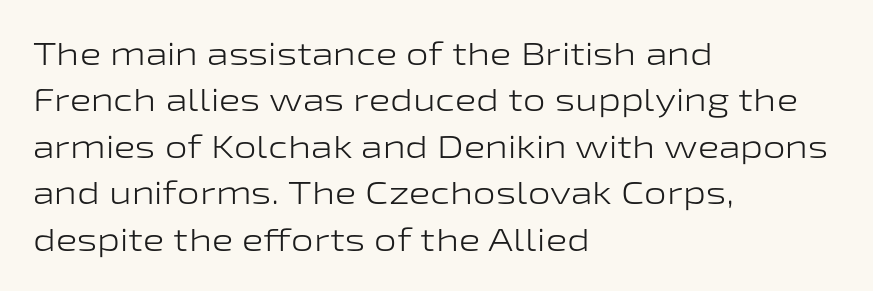
{"serif": "no", "italic": "no", "bold": "no", "weight": "light", "width": "wide", "stroke_contrast": "low", "x_height": "medium", "monospaced": "no", "underline": "no", "align": "left", "line_spacing": "normal", "line_spacing_ratio": 1.45, "letter_spacing": "normal", "letter_spacing_em": 0.0, "glyph_px": 32}
